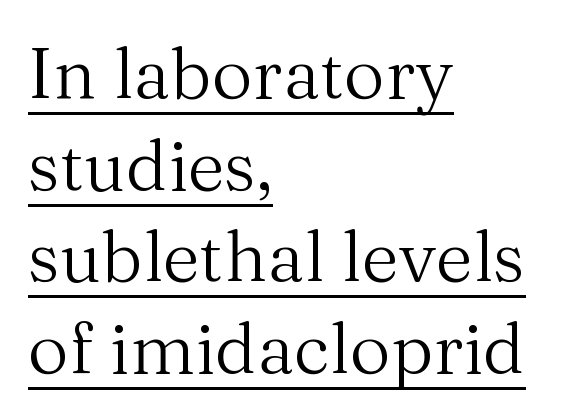
A typesetter would call this proportional, since set widths differ per character. This sample uses an upright cut, with every glyph sitting square on the baseline. Successive baselines arrive at the customary interval. Inter-character spacing is left at the font's built-in metrics. Has an underline been added? It has.
